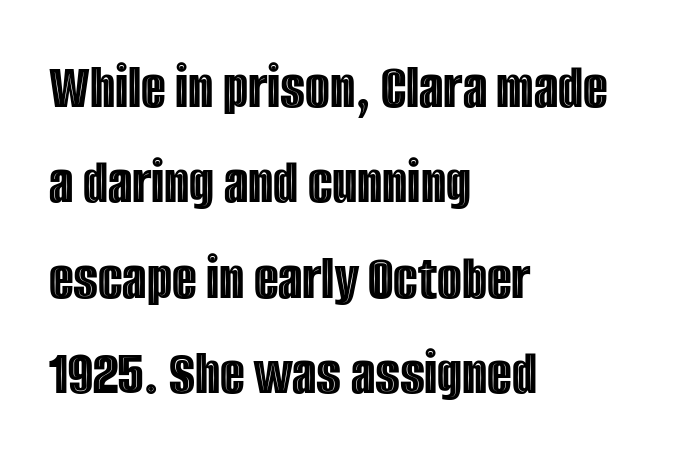
The image shows 64 px condensed type, upright; set left-aligned, normal line spacing (1.49x), normal letter spacing, not underlined; a large x-height.
